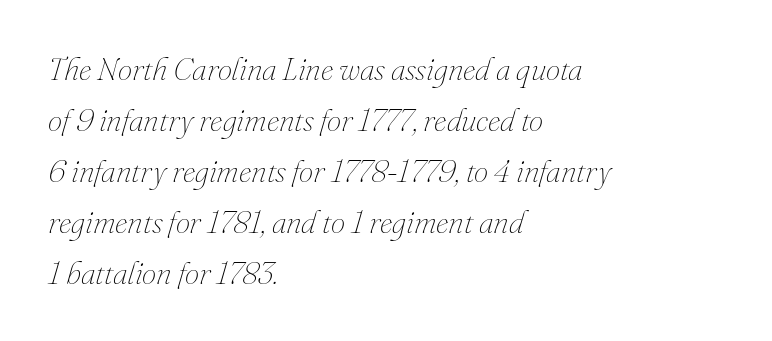
The image shows 32 px thin type, italic (leaning right); set left-aligned, normal line spacing (1.59x), normal letter spacing, not underlined; medium stroke contrast and a small x-height.
